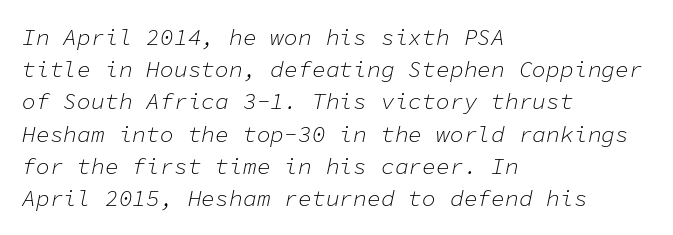
Q: Is the text bold? A: No.
Q: Is the text italic (slanted)? A: Yes, it leans right by about 11 degrees.
Q: Is the text underlined? A: No.
Q: How is the paragraph aligned? A: Left-aligned.
Q: Is the spacing between letters normal or unusually wide? A: Normal.
Q: Is the spacing between lines tight, normal or loose? A: Normal.
